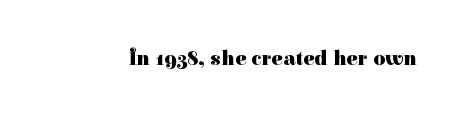
The letterforms sit shoulder to shoulder at normal distance. These lines were composed using upright roman letters. Check the space under the baseline: it is left empty. The sample has been set heavy, in full bold.
